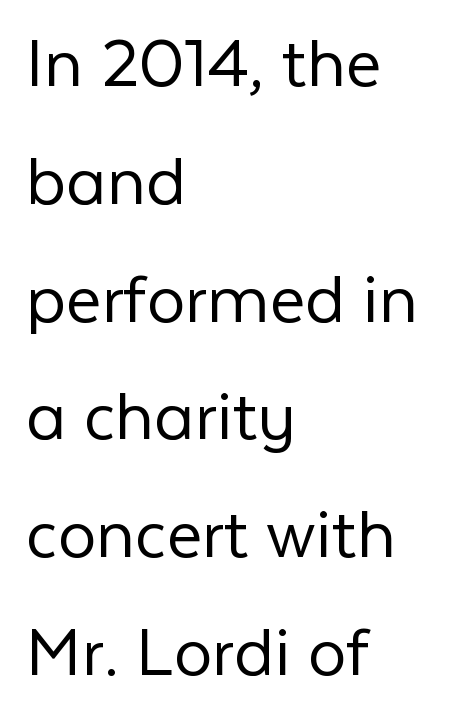
Clear beneath every line of the passage. Looks like regular typesetting: each glyph gets only the width it needs. What kind of face is this? One without serifs — a sans. Does the lettering tilt? It doesn't — this is upright.
